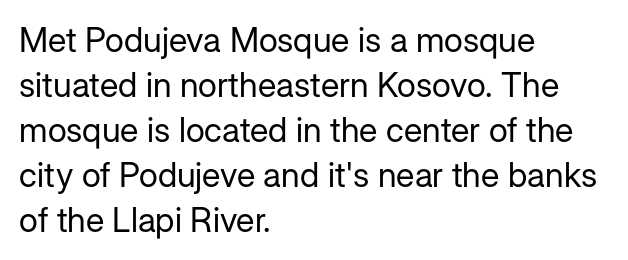
The image shows 34 px regular-weight sans-serif type, upright; set left-aligned, normal line spacing (1.32x), normal letter spacing, not underlined; low stroke contrast and a medium x-height.
